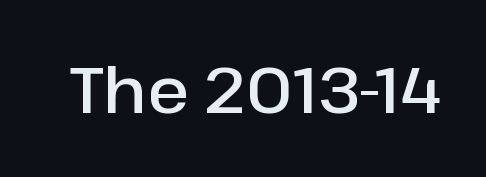
{"serif": "no", "italic": "no", "bold": "semi", "weight": "semibold", "width": "normal", "stroke_contrast": "low", "x_height": "medium", "monospaced": "no", "underline": "no", "letter_spacing": "normal", "letter_spacing_em": 0.0, "glyph_px": 63}
